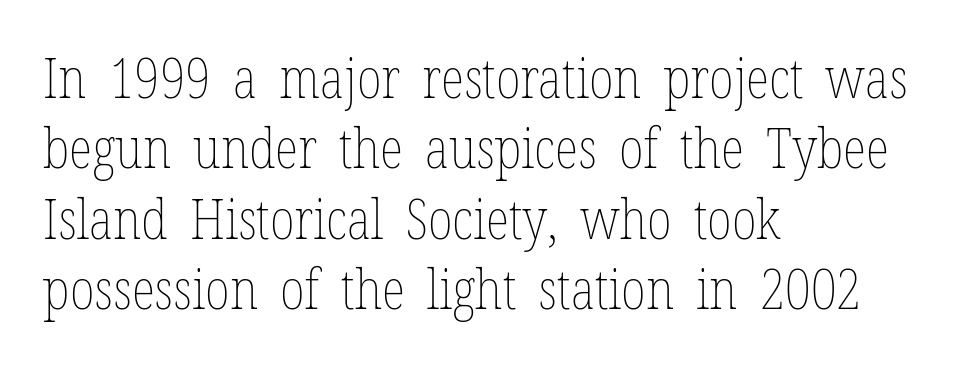
Q: Is the text bold? A: No.
Q: Is the text italic (slanted)? A: No, it is upright.
Q: Is the text underlined? A: No.
Q: How is the paragraph aligned? A: Left-aligned.
Q: Is the spacing between letters normal or unusually wide? A: Normal.
Q: Is the spacing between lines tight, normal or loose? A: Normal.
Q: Width (condensed, normal, or wide)? A: Condensed.
Q: Stroke contrast? A: Low.
Q: x-height? A: Medium.
Q: Monospaced? A: No.
